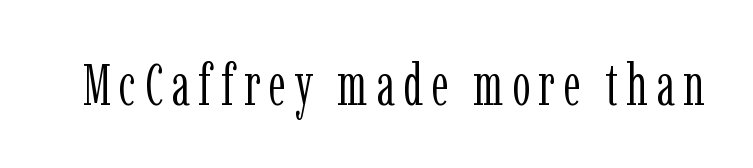
The face used here is seriffed, in the tradition of book romans. Letters have the restrained weight of plain body copy at most. Proportional: the letters do not fall into vertical columns. It's the straight-up-and-down kind of type. Plain, unruled lines of type.
